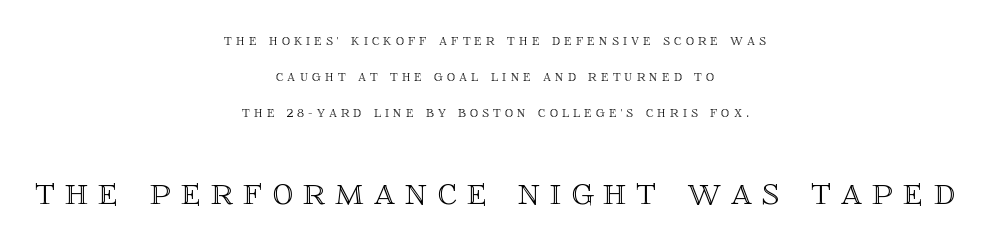
{"italic": "no", "width": "normal", "x_height": "large", "monospaced": "no", "underline": "no", "align": "center", "line_spacing": "loose", "line_spacing_ratio": 2.25, "letter_spacing": "wide", "letter_spacing_em": 0.25, "larger_block": "second", "size_ratio": 2.56, "glyph_px": 41}
